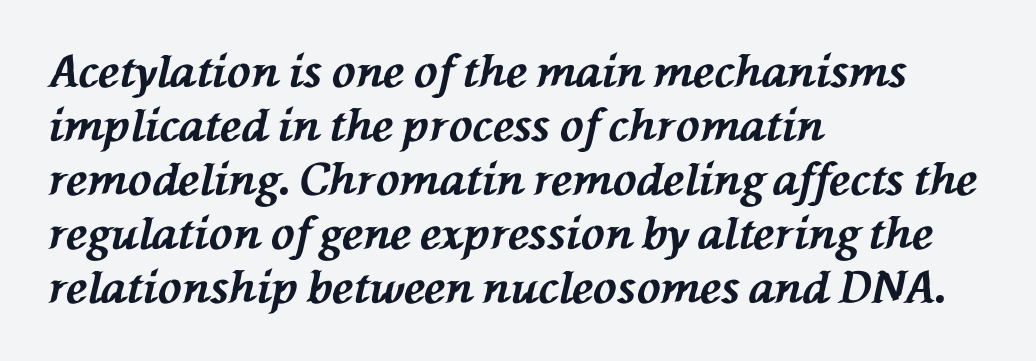
{"italic": "yes", "lean": "left", "slant_degrees": 76, "bold": "yes", "weight": "bold", "width": "normal", "stroke_contrast": "medium", "x_height": "medium", "monospaced": "no", "underline": "no", "align": "left", "line_spacing_ratio": 1.23, "letter_spacing": "normal", "letter_spacing_em": 0.0, "glyph_px": 44}
